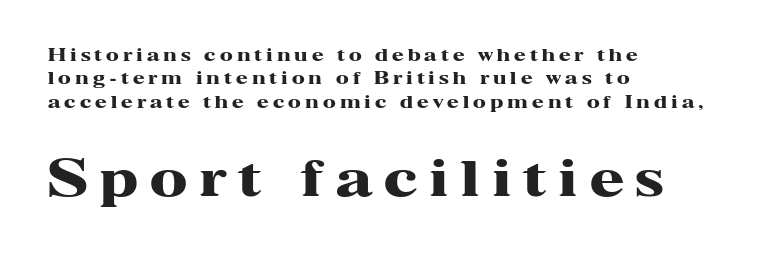
Q: Is the text bold? A: Yes.
Q: Is the text italic (slanted)? A: No, it is upright.
Q: Is the typeface a serif or a sans-serif typeface? A: Serif.
Q: Is the text underlined? A: No.
Q: How is the paragraph aligned? A: Left-aligned.
Q: Is the spacing between letters normal or unusually wide? A: Unusually wide.
Q: Is the spacing between lines tight, normal or loose? A: Normal.
Q: Which block of text is set in a larger size, the first (top) or the second (bottom)? A: The second (bottom) one.
Q: Width (condensed, normal, or wide)? A: Wide.
Q: Stroke contrast? A: High.
Q: x-height? A: Medium.
Q: Monospaced? A: No.
